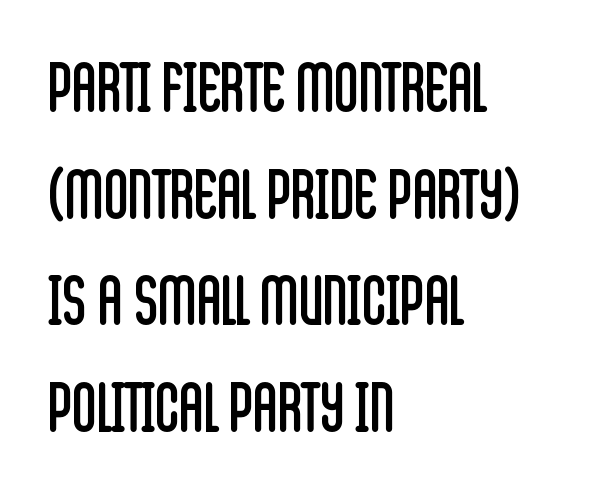
{"serif": "no", "italic": "no", "bold": "no", "weight": "regular", "width": "condensed", "stroke_contrast": "low", "x_height": "large", "monospaced": "no", "underline": "no", "align": "left", "line_spacing": "normal", "line_spacing_ratio": 1.59, "letter_spacing": "normal", "letter_spacing_em": 0.0, "glyph_px": 67}
